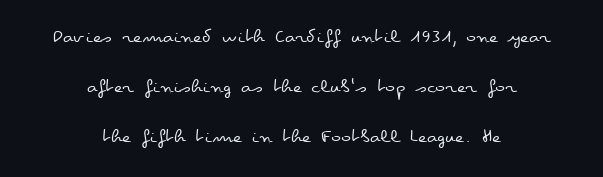
Q: Is the text bold? A: No.
Q: Is the text italic (slanted)? A: No, it is upright.
Q: Is the text underlined? A: No.
Q: How is the paragraph aligned? A: Centered.
Q: Is the spacing between letters normal or unusually wide? A: Normal.
Q: Is the spacing between lines tight, normal or loose? A: Loose.
